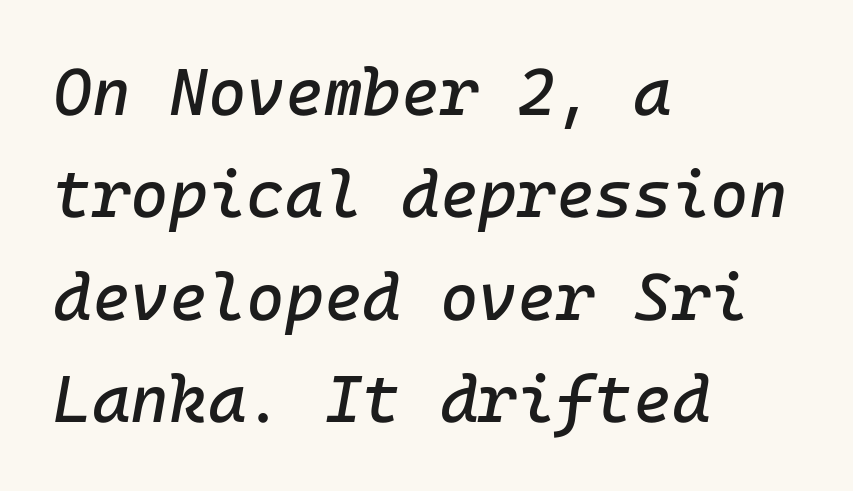
{"italic": "yes", "lean": "right", "slant_degrees": 10, "width": "normal", "stroke_contrast": "low", "x_height": "medium", "underline": "no", "align": "left", "line_spacing": "normal", "line_spacing_ratio": 1.55, "letter_spacing": "normal", "letter_spacing_em": 0.0, "glyph_px": 66}
